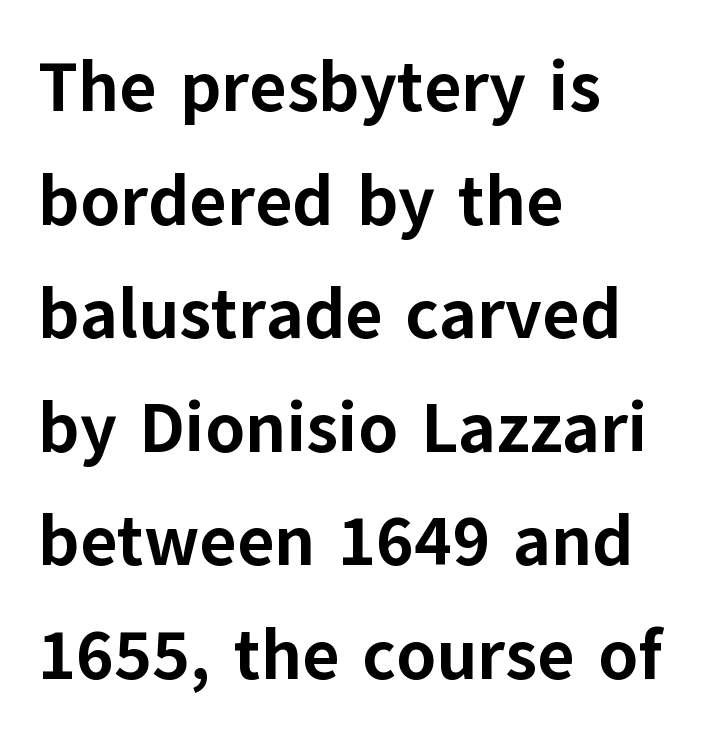
{"serif": "no", "italic": "no", "bold": "yes", "weight": "bold", "width": "normal", "stroke_contrast": "low", "x_height": "medium", "monospaced": "no", "underline": "no", "align": "left", "line_spacing": "normal", "line_spacing_ratio": 1.6, "letter_spacing": "normal", "letter_spacing_em": 0.0, "glyph_px": 71}
